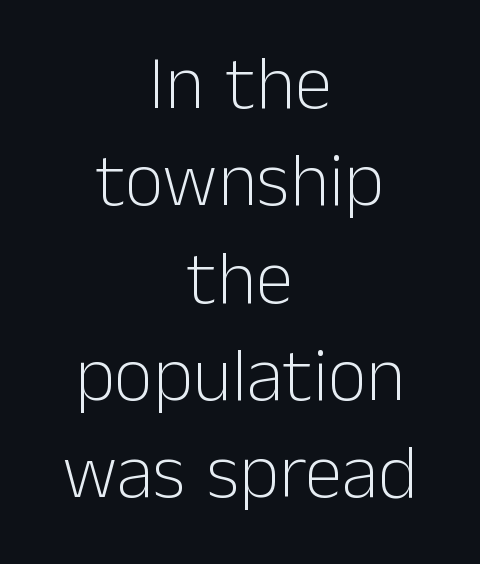
{"serif": "no", "italic": "no", "bold": "no", "weight": "light", "width": "normal", "stroke_contrast": "low", "x_height": "medium", "monospaced": "no", "underline": "no", "align": "center", "line_spacing": "normal", "line_spacing_ratio": 1.28, "letter_spacing": "normal", "letter_spacing_em": 0.0, "glyph_px": 76}
